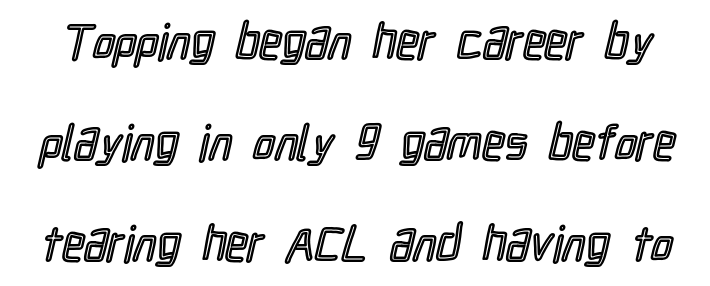
Q: Is the text italic (slanted)? A: Yes.
Q: Is the text underlined? A: No.
Q: Is the spacing between letters normal or unusually wide? A: Normal.
Q: Is the spacing between lines tight, normal or loose? A: Loose.
Q: Width (condensed, normal, or wide)? A: Condensed.
Q: x-height? A: Medium.
Q: Monospaced? A: No.
